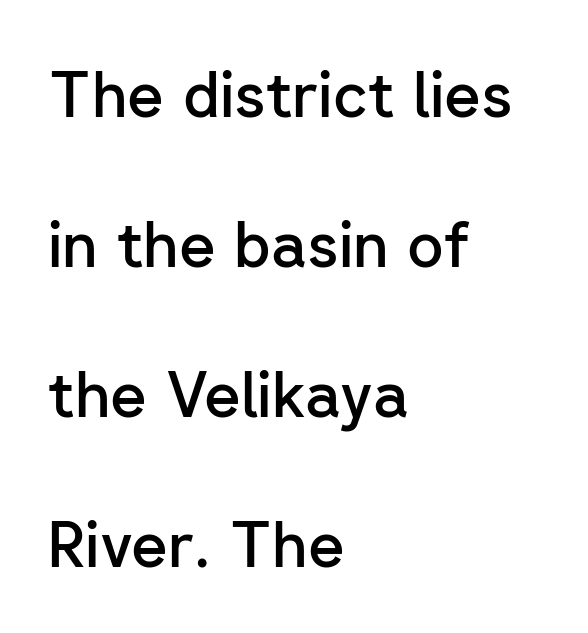
Q: Is the text bold? A: Semi-bold.
Q: Is the text italic (slanted)? A: No, it is upright.
Q: Is the typeface a serif or a sans-serif typeface? A: Sans-serif.
Q: Is the text underlined? A: No.
Q: How is the paragraph aligned? A: Left-aligned.
Q: Is the spacing between letters normal or unusually wide? A: Normal.
Q: Is the spacing between lines tight, normal or loose? A: Loose.
Q: Width (condensed, normal, or wide)? A: Normal.
Q: Stroke contrast? A: Low.
Q: x-height? A: Medium.
Q: Monospaced? A: No.
